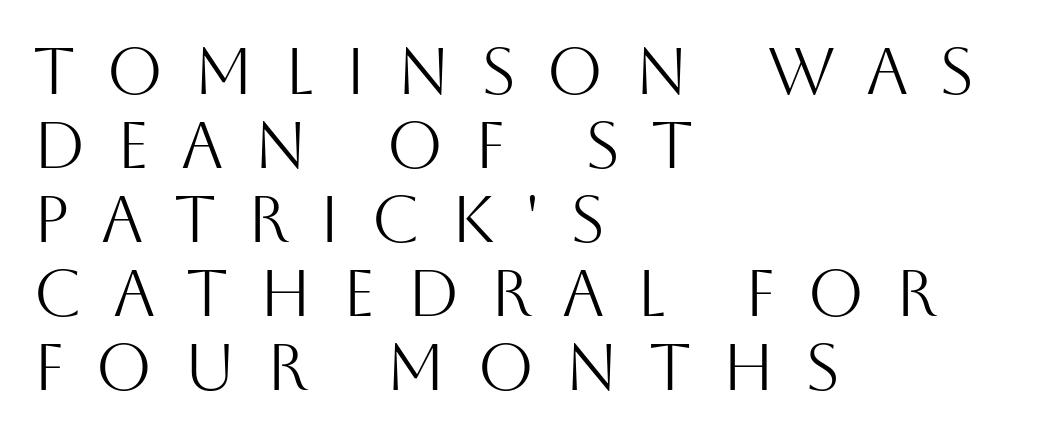
Q: Is the text bold? A: No.
Q: Is the text italic (slanted)? A: No, it is upright.
Q: Is the typeface a serif or a sans-serif typeface? A: Sans-serif.
Q: Is the text underlined? A: No.
Q: How is the paragraph aligned? A: Left-aligned.
Q: Is the spacing between letters normal or unusually wide? A: Unusually wide.
Q: Is the spacing between lines tight, normal or loose? A: Tight.
Q: Width (condensed, normal, or wide)? A: Normal.
Q: Stroke contrast? A: Medium.
Q: x-height? A: Large.
Q: Monospaced? A: No.
